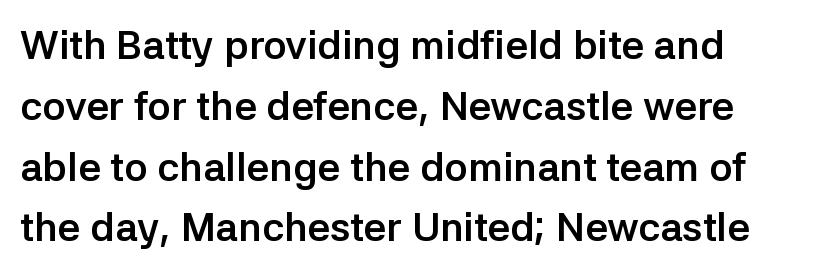
{"serif": "no", "italic": "no", "bold": "yes", "weight": "semibold", "width": "normal", "stroke_contrast": "low", "x_height": "medium", "monospaced": "no", "underline": "no", "align": "left", "line_spacing": "normal", "line_spacing_ratio": 1.52, "letter_spacing": "normal", "letter_spacing_em": 0.0, "glyph_px": 40}
